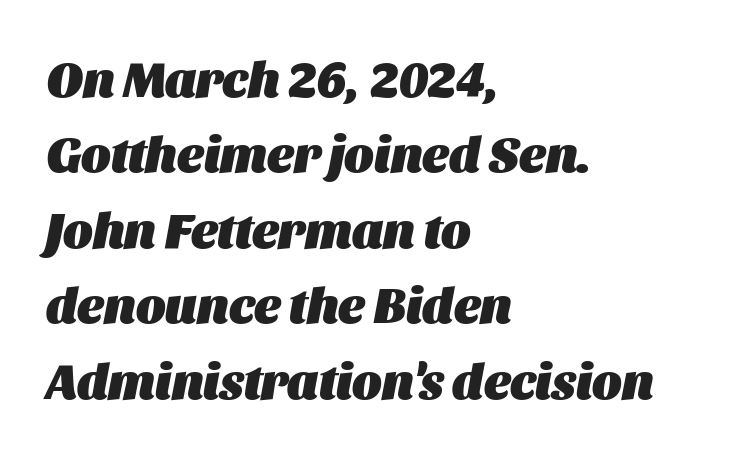
{"italic": "yes", "lean": "right", "slant_degrees": 11, "bold": "yes", "weight": "heavy", "width": "normal", "stroke_contrast": "medium", "x_height": "large", "monospaced": "no", "underline": "no", "align": "left", "line_spacing": "normal", "line_spacing_ratio": 1.51, "letter_spacing": "normal", "letter_spacing_em": 0.0, "glyph_px": 50}
